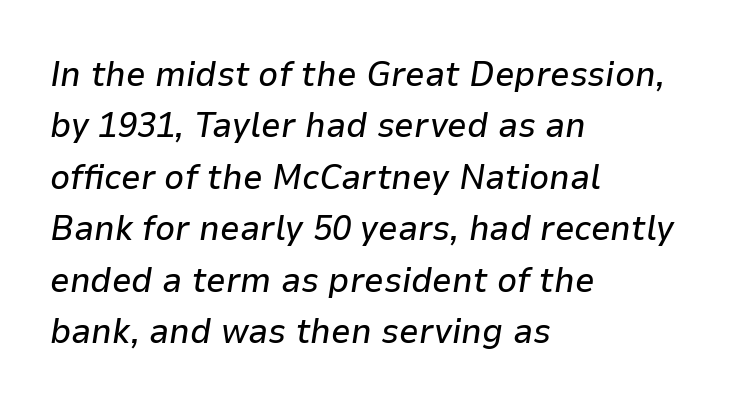
Q: Is the text italic (slanted)? A: Yes, it leans right by about 9 degrees.
Q: Is the text underlined? A: No.
Q: How is the paragraph aligned? A: Left-aligned.
Q: Is the spacing between letters normal or unusually wide? A: Normal.
Q: Is the spacing between lines tight, normal or loose? A: Normal.
Q: Width (condensed, normal, or wide)? A: Normal.
Q: Stroke contrast? A: Low.
Q: x-height? A: Medium.
Q: Monospaced? A: No.
